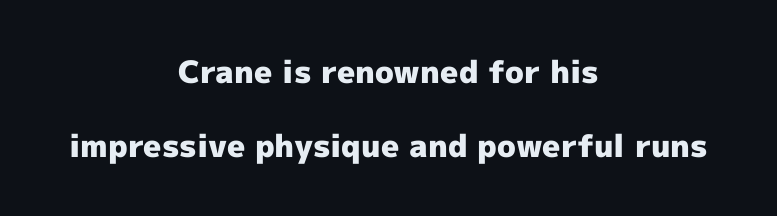
Q: Is the text bold? A: Yes.
Q: Is the text italic (slanted)? A: No, it is upright.
Q: Is the typeface a serif or a sans-serif typeface? A: Sans-serif.
Q: Is the text underlined? A: No.
Q: How is the paragraph aligned? A: Centered.
Q: Is the spacing between letters normal or unusually wide? A: Normal.
Q: Is the spacing between lines tight, normal or loose? A: Loose.
Q: Width (condensed, normal, or wide)? A: Normal.
Q: x-height? A: Medium.
Q: Monospaced? A: No.
